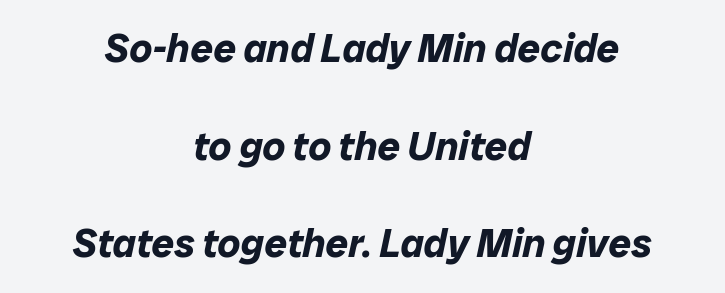
Compared with typical paragraphs, the rows here are farther apart. This sample uses an oblique cut, with every glyph tilted off the vertical. Is this a fixed-width face? No — the glyphs have proportional, varying widths. This rendering leaves character spacing at its baseline value. If you folded the block vertically in half, each line would mirror itself in length.
